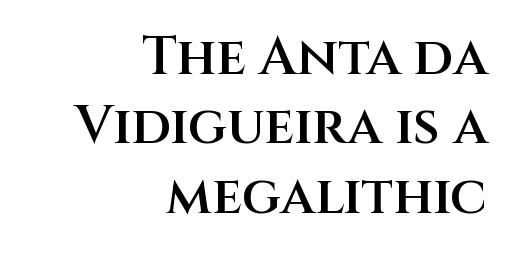
The image shows 53 px semibold sans-serif type, upright; set right-aligned, normal line spacing (1.31x), normal letter spacing, not underlined; medium stroke contrast and a large x-height.
